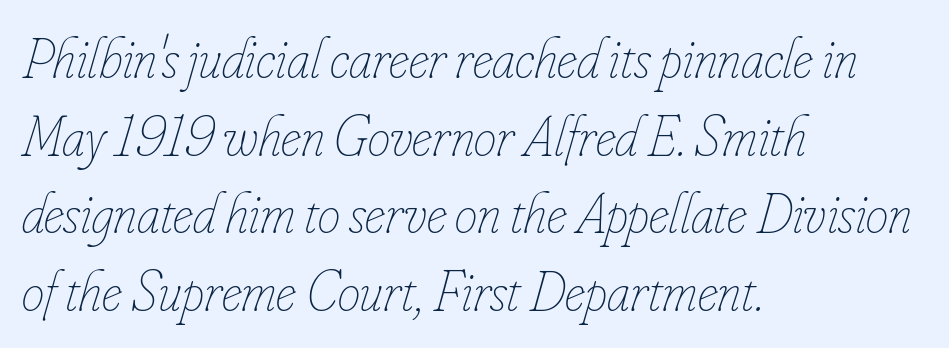
The image shows 57 px thin, condensed type, italic (leaning right); set left-aligned, normal line spacing (1.36x), normal letter spacing, not underlined; low stroke contrast and a small x-height.
